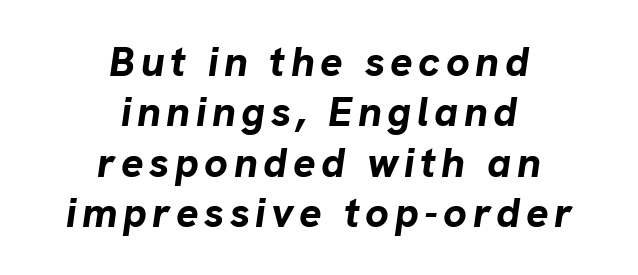
The passage shown leans; its letterforms are oblique. Plenty of ink on the page — the face is bold. Anything drawn beneath the words? Only blank space. Horizontally, the lines are justified to the midpoint only. The letters advance in unequal steps, a hallmark of proportional type.
